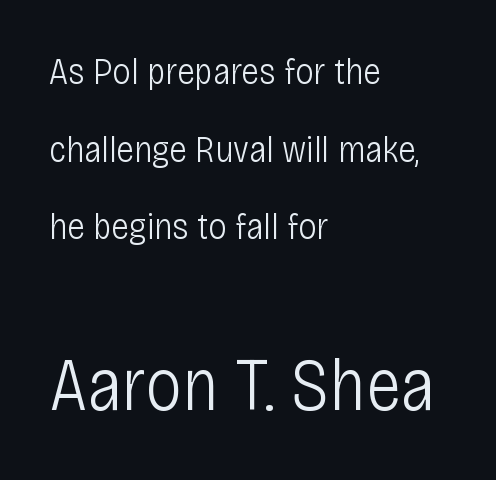
Leading: increased. Descenders hang freely into open space. In this sample the second text group is rendered at the bigger scale. All the whitespace from short lines collects on the right.
